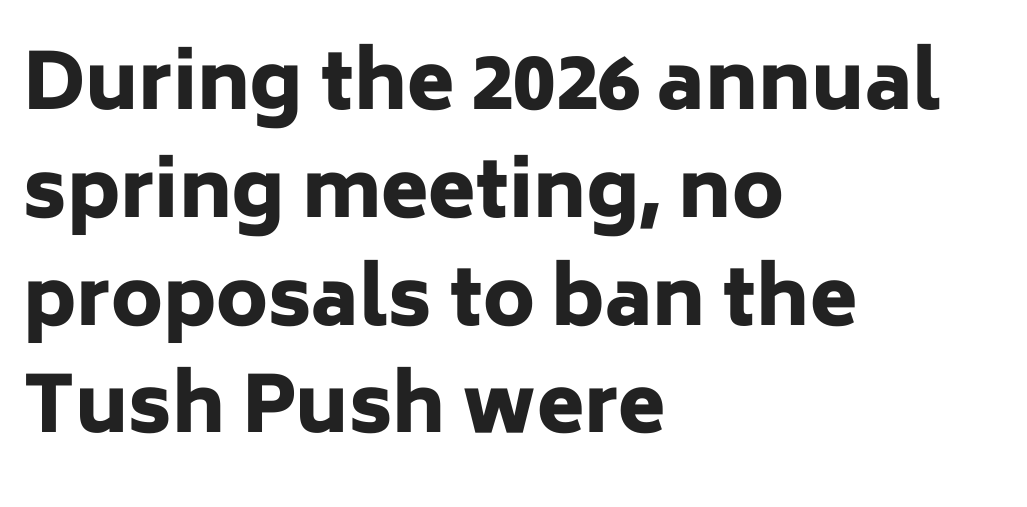
The image shows 77 px heavy sans-serif type, upright; set left-aligned, normal line spacing (1.4x), normal letter spacing, not underlined; low stroke contrast and a medium x-height.
